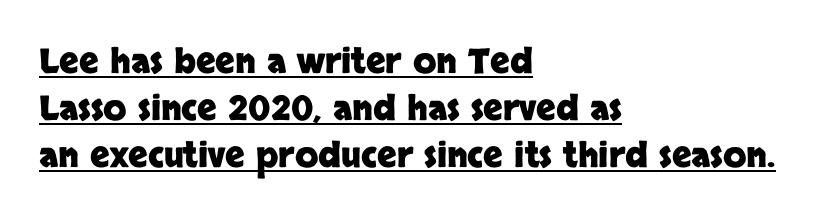
Leading matches the norm, producing a regular column. Is this a fixed-width face? No — the glyphs have proportional, varying widths. Letter spacing: default. Posture: upright roman. This is heavy type, rendered in bold. Is there an underline? Yes — a line sits under the letters.
